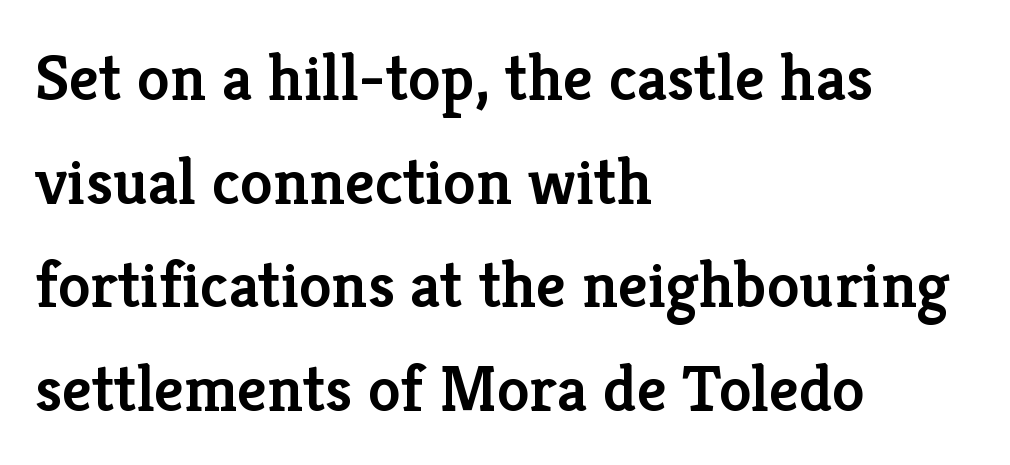
If you measured baseline to baseline, you'd find a middling distance. There is no visible air inserted between adjacent glyphs. Look at the bottom of the vertical strokes: they flare into serifs here. Glance below the letters and you will spot only blank space. As a designer I'd log this as weight 600, semibold. The letters advance in unequal steps, a hallmark of proportional type.
